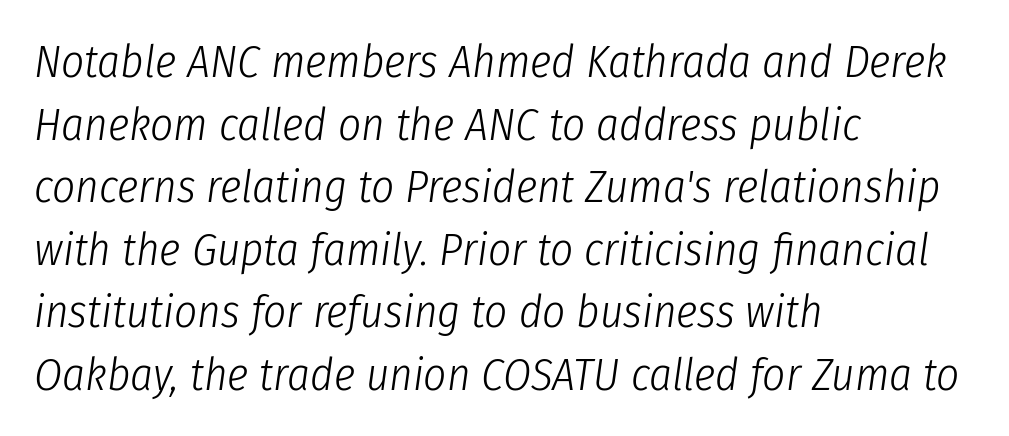
The image shows 45 px light, condensed type, italic (leaning right); set left-aligned, normal line spacing (1.39x), normal letter spacing, not underlined; low stroke contrast and a medium x-height.
